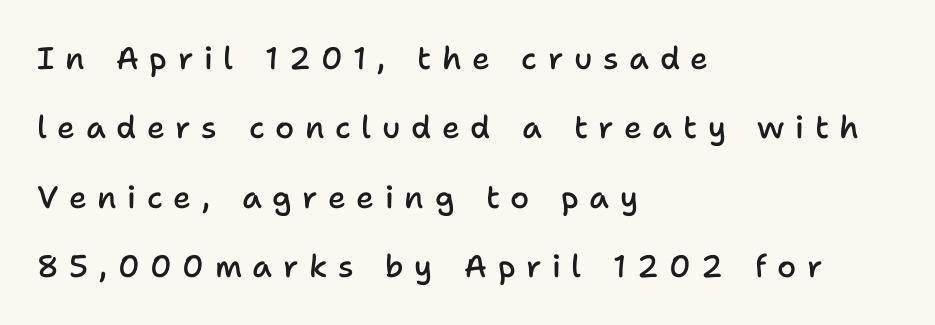
Q: Is the text bold? A: Semi-bold.
Q: Is the text italic (slanted)? A: No, it is upright.
Q: Is the typeface a serif or a sans-serif typeface? A: Sans-serif.
Q: Is the text underlined? A: No.
Q: How is the paragraph aligned? A: Left-aligned.
Q: Is the spacing between letters normal or unusually wide? A: Unusually wide.
Q: Is the spacing between lines tight, normal or loose? A: Loose.
Q: Width (condensed, normal, or wide)? A: Normal.
Q: Stroke contrast? A: Low.
Q: x-height? A: Medium.
Q: Monospaced? A: No.
